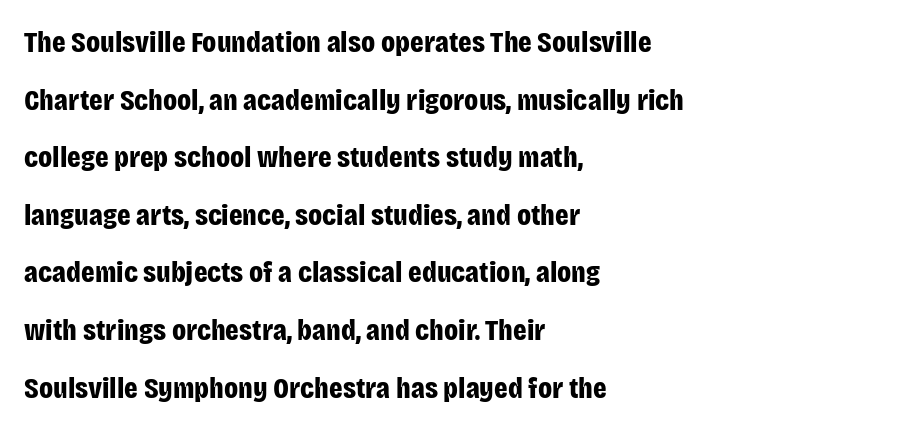
The image shows 30 px bold, condensed sans-serif type, upright; set left-aligned, loose line spacing (1.92x), normal letter spacing, not underlined; low stroke contrast and a large x-height.
